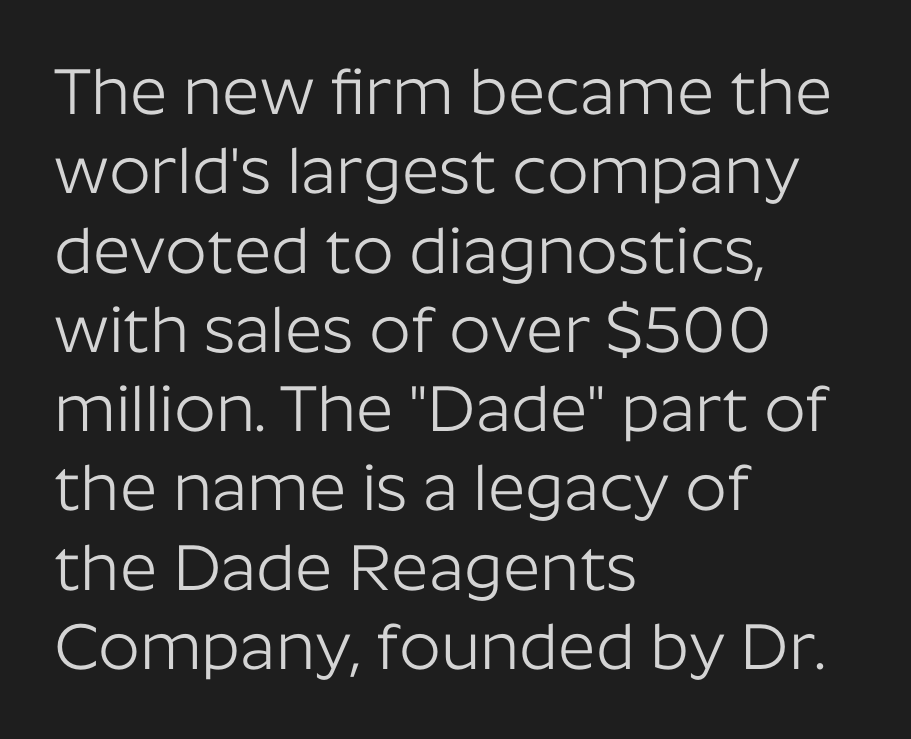
The image shows 65 px light sans-serif type, upright; set left-aligned, line spacing 1.22x, normal letter spacing, not underlined; low stroke contrast and a medium x-height.
